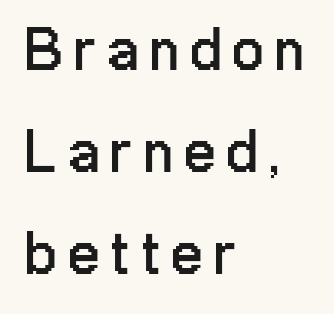
Q: Is the text bold? A: No.
Q: Is the text italic (slanted)? A: No, it is upright.
Q: Is the typeface a serif or a sans-serif typeface? A: Sans-serif.
Q: Is the text underlined? A: No.
Q: How is the paragraph aligned? A: Left-aligned.
Q: Is the spacing between letters normal or unusually wide? A: Unusually wide.
Q: Is the spacing between lines tight, normal or loose? A: Normal.
Q: Width (condensed, normal, or wide)? A: Condensed.
Q: Stroke contrast? A: Low.
Q: x-height? A: Medium.
Q: Monospaced? A: No.
